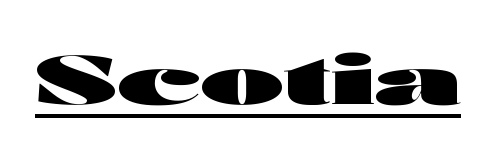
Tall strokes in this sample are plumb rather than angled. The rendered words wear a rule along their underside. The type is set solid horizontally, with unmodified tracking. Nothing sits at the stroke ends, so this counts as sans-serif. Here the designer chose a conventional face with non-uniform glyph widths. Every letter is thick-stroked: bold, no question.
